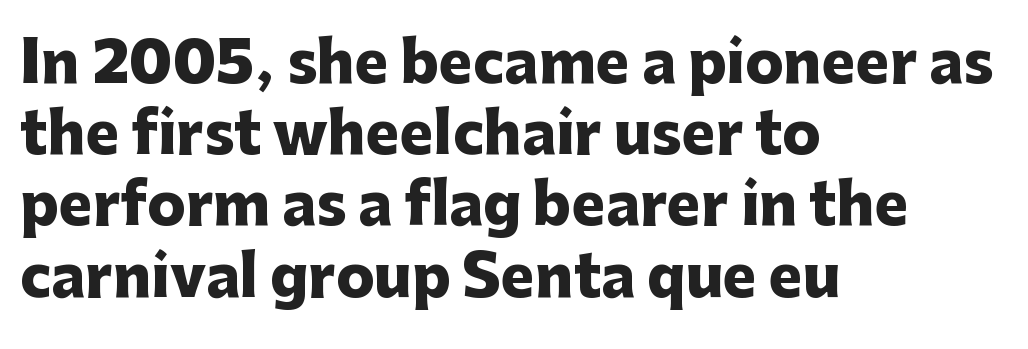
Q: Is the text bold? A: Yes.
Q: Is the text italic (slanted)? A: No, it is upright.
Q: Is the typeface a serif or a sans-serif typeface? A: Sans-serif.
Q: Is the text underlined? A: No.
Q: How is the paragraph aligned? A: Left-aligned.
Q: Is the spacing between letters normal or unusually wide? A: Normal.
Q: Is the spacing between lines tight, normal or loose? A: Normal.
Q: Width (condensed, normal, or wide)? A: Normal.
Q: Stroke contrast? A: Low.
Q: x-height? A: Medium.
Q: Monospaced? A: No.
